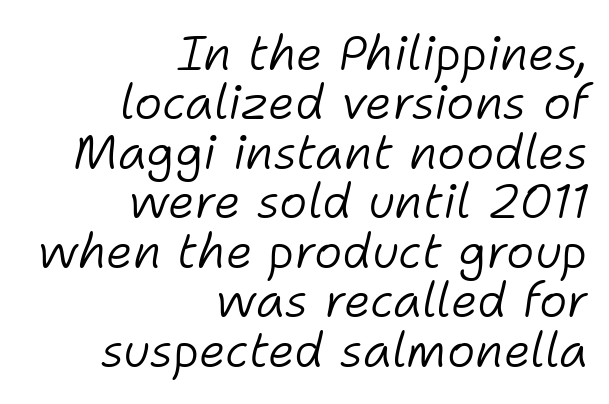
The image shows 48 px light type, italic (leaning right); set right-aligned, tight line spacing (1.03x), normal letter spacing, not underlined; low stroke contrast and a medium x-height.
